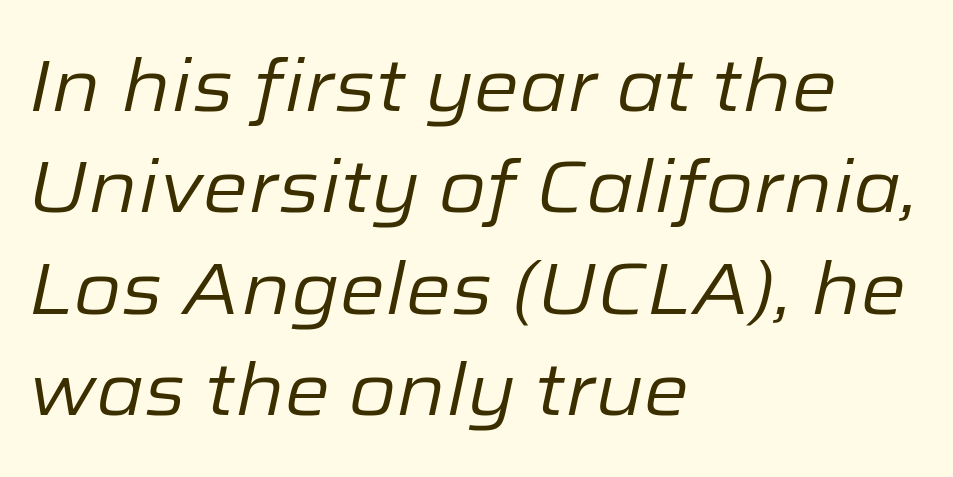
Q: Is the text bold? A: No.
Q: Is the text italic (slanted)? A: Yes, it leans right by about 12 degrees.
Q: Is the text underlined? A: No.
Q: How is the paragraph aligned? A: Left-aligned.
Q: Is the spacing between letters normal or unusually wide? A: Normal.
Q: Is the spacing between lines tight, normal or loose? A: Normal.
Q: Width (condensed, normal, or wide)? A: Normal.
Q: Stroke contrast? A: Low.
Q: x-height? A: Medium.
Q: Monospaced? A: No.
